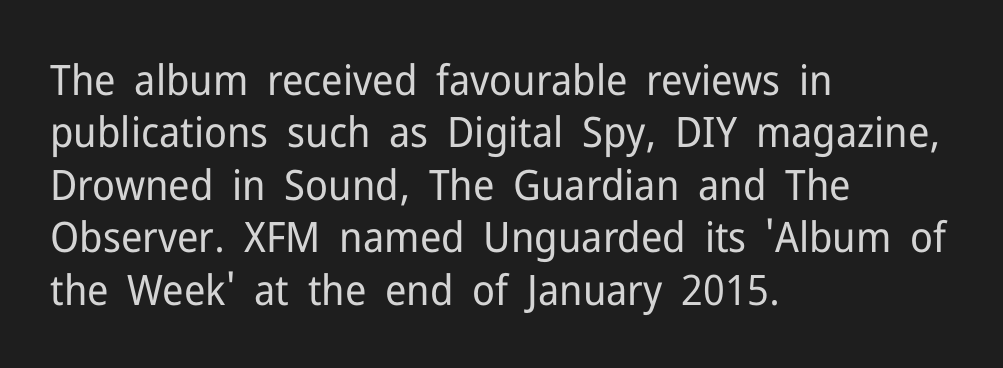
Unmarked baselines from the first word to the last. The face used here is proportionally spaced, like ordinary book or web type. Whoever set this chose a conventional vertical rhythm. Nothing unusual about the tracking: characters are spaced as the font intends. Ordinary non-slanted type is in use. Look at the bottom of the vertical strokes: they stop flat, with no serifs.
